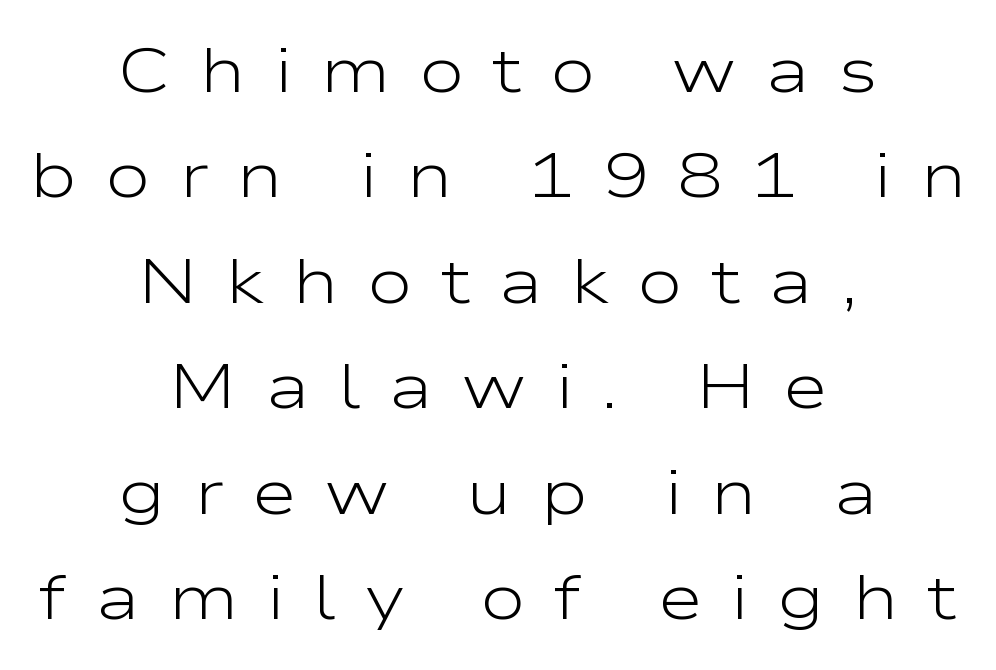
{"serif": "no", "italic": "no", "bold": "no", "weight": "light", "width": "wide", "stroke_contrast": "low", "x_height": "medium", "monospaced": "no", "underline": "no", "align": "center", "line_spacing": "normal", "line_spacing_ratio": 1.7, "letter_spacing": "wide", "letter_spacing_em": 0.45, "glyph_px": 62}
